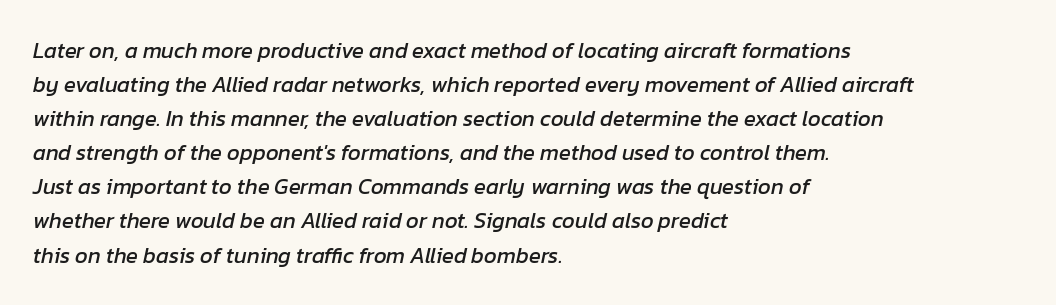
The image shows 22 px text type, italic (leaning right); set left-aligned, normal line spacing (1.55x), normal letter spacing, not underlined.
